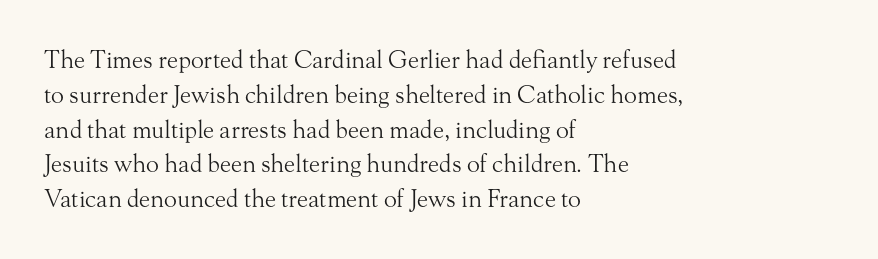
The image shows 24 px text type, upright; set left-aligned, normal line spacing (1.45x), normal letter spacing, not underlined.
